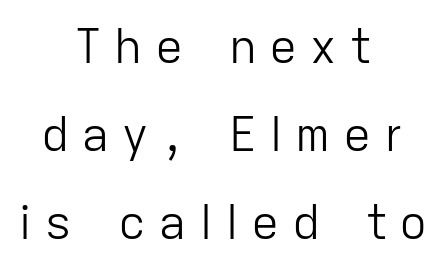
{"serif": "no", "italic": "no", "bold": "no", "weight": "light", "width": "normal", "stroke_contrast": "low", "x_height": "medium", "monospaced": "no", "underline": "no", "align": "center", "line_spacing_ratio": 1.87, "letter_spacing": "wide", "letter_spacing_em": 0.26, "glyph_px": 47}
